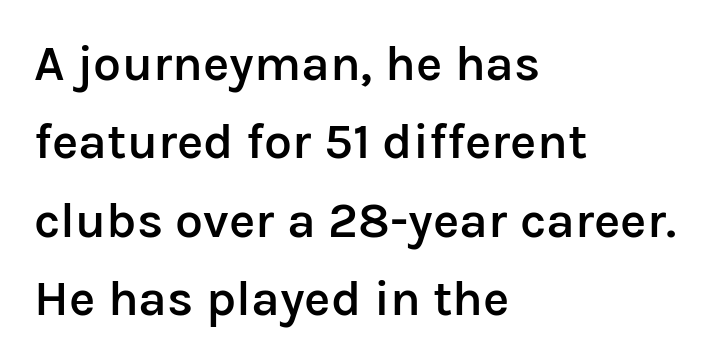
Q: Is the text bold? A: Semi-bold.
Q: Is the text italic (slanted)? A: No, it is upright.
Q: Is the typeface a serif or a sans-serif typeface? A: Sans-serif.
Q: Is the text underlined? A: No.
Q: How is the paragraph aligned? A: Left-aligned.
Q: Is the spacing between letters normal or unusually wide? A: Normal.
Q: Is the spacing between lines tight, normal or loose? A: Normal.
Q: Width (condensed, normal, or wide)? A: Normal.
Q: Stroke contrast? A: Low.
Q: x-height? A: Medium.
Q: Monospaced? A: No.
